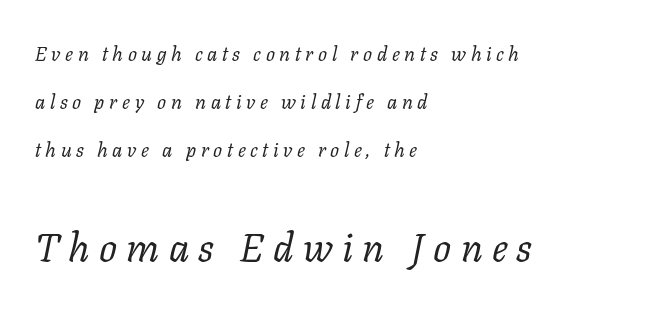
Q: Is the text bold? A: No.
Q: Is the text italic (slanted)? A: Yes, it leans right by about 11 degrees.
Q: Is the typeface a serif or a sans-serif typeface? A: Serif.
Q: Is the text underlined? A: No.
Q: How is the paragraph aligned? A: Left-aligned.
Q: Is the spacing between letters normal or unusually wide? A: Unusually wide.
Q: Is the spacing between lines tight, normal or loose? A: Loose.
Q: Which block of text is set in a larger size, the first (top) or the second (bottom)? A: The second (bottom) one.
Q: Width (condensed, normal, or wide)? A: Normal.
Q: Stroke contrast? A: Low.
Q: x-height? A: Medium.
Q: Monospaced? A: No.
